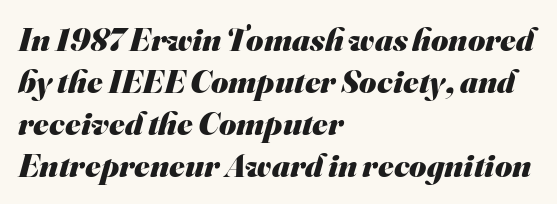
Q: Is the text bold? A: Yes.
Q: Is the typeface a serif or a sans-serif typeface? A: Sans-serif.
Q: Is the text underlined? A: No.
Q: How is the paragraph aligned? A: Left-aligned.
Q: Is the spacing between letters normal or unusually wide? A: Normal.
Q: Is the spacing between lines tight, normal or loose? A: Normal.
Q: Width (condensed, normal, or wide)? A: Normal.
Q: Stroke contrast? A: Medium.
Q: x-height? A: Small.
Q: Monospaced? A: No.
